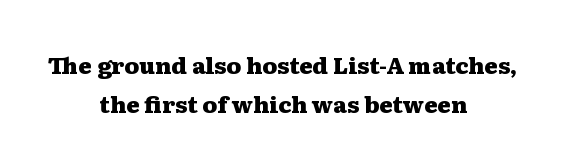
{"italic": "no", "bold": "yes", "underline": "no", "align": "center", "line_spacing": "normal", "line_spacing_ratio": 1.68, "letter_spacing": "normal", "letter_spacing_em": 0.0, "glyph_px": 23}
